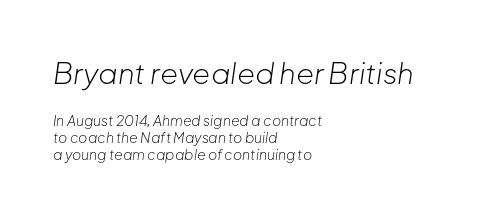
The image shows 29 px light type, italic (leaning right); set left-aligned, line spacing 1.2x, normal letter spacing, not underlined; the first (top) block is 2.07x larger; low stroke contrast and a medium x-height.
